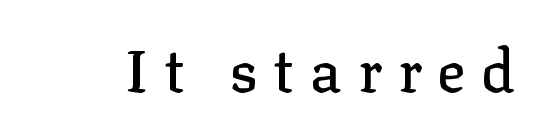
Plain, unruled lines of type. This rendering widens character spacing well past its baseline value. Characters remain perfectly vertical along every line. The face used here is proportionally spaced, like ordinary book or web type. The letters carry serifs — small finishing strokes at the ends of their stems.
